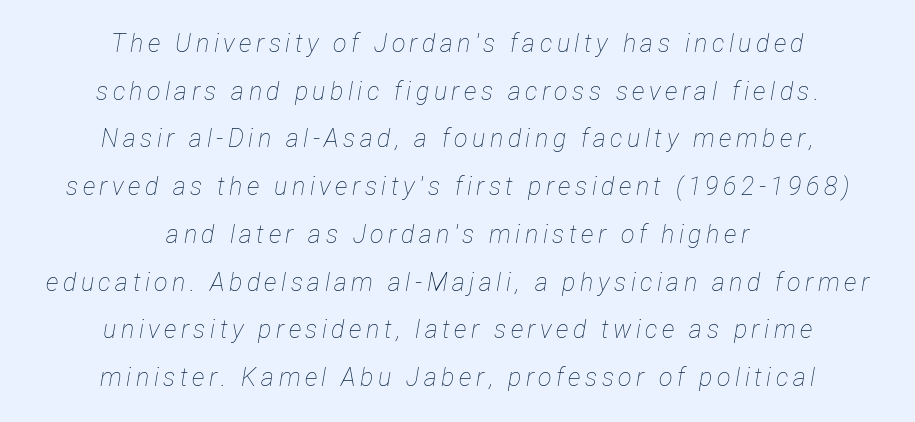
The image shows 25 px text type, italic (leaning right); set centered, loose line spacing (1.91x), not underlined.
